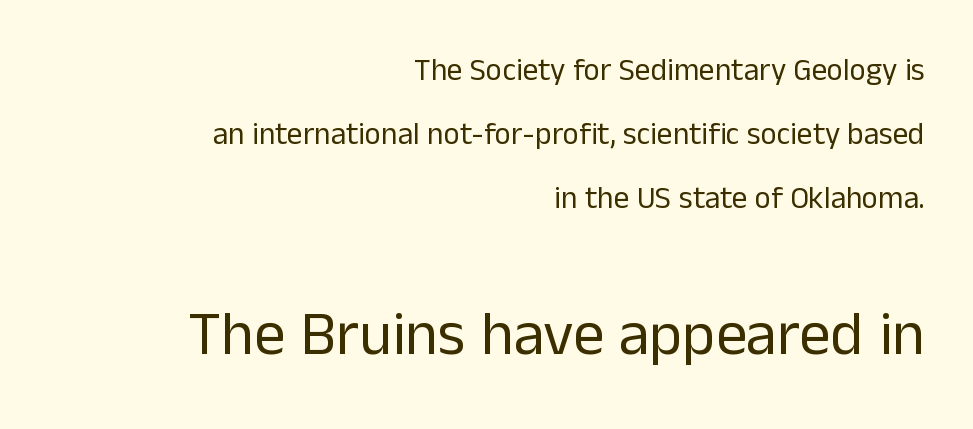
Q: Is the text bold? A: No.
Q: Is the text italic (slanted)? A: No, it is upright.
Q: Is the typeface a serif or a sans-serif typeface? A: Sans-serif.
Q: Is the text underlined? A: No.
Q: How is the paragraph aligned? A: Right-aligned.
Q: Is the spacing between letters normal or unusually wide? A: Normal.
Q: Is the spacing between lines tight, normal or loose? A: Loose.
Q: Which block of text is set in a larger size, the first (top) or the second (bottom)? A: The second (bottom) one.
Q: Width (condensed, normal, or wide)? A: Normal.
Q: Stroke contrast? A: Low.
Q: x-height? A: Medium.
Q: Monospaced? A: No.
